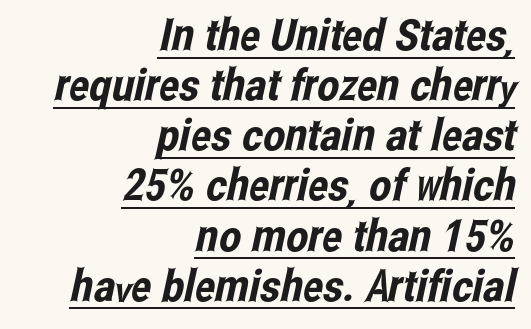
Q: Is the typeface a serif or a sans-serif typeface? A: Sans-serif.
Q: Is the text underlined? A: Yes.
Q: How is the paragraph aligned? A: Right-aligned.
Q: Is the spacing between letters normal or unusually wide? A: Normal.
Q: Is the spacing between lines tight, normal or loose? A: Tight.
Q: Width (condensed, normal, or wide)? A: Condensed.
Q: Stroke contrast? A: Low.
Q: x-height? A: Medium.
Q: Monospaced? A: No.
